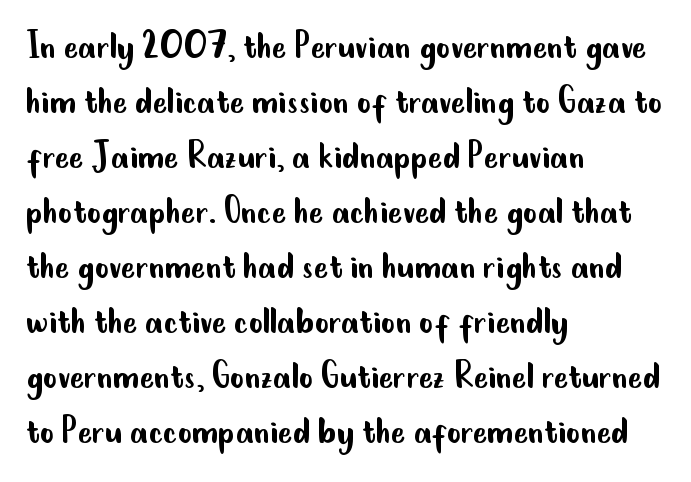
{"serif": "no", "italic": "no", "bold": "no", "weight": "regular", "width": "condensed", "stroke_contrast": "low", "x_height": "small", "monospaced": "no", "underline": "no", "align": "left", "line_spacing": "normal", "line_spacing_ratio": 1.28, "letter_spacing": "normal", "letter_spacing_em": 0.0, "glyph_px": 43}
